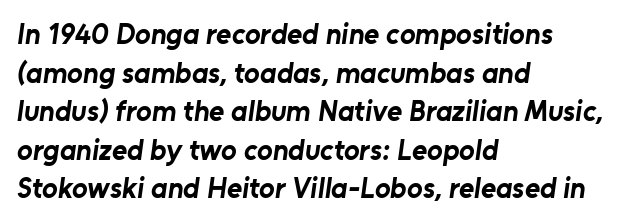
The image shows 29 px bold sans-serif type; set left-aligned, normal line spacing (1.33x), normal letter spacing, not underlined; low stroke contrast and a medium x-height.
